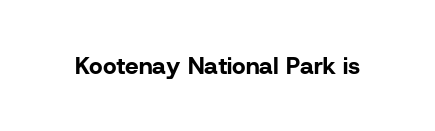
What stands out about the letter spacing? Nothing — it is the standard amount. Upright lettering throughout. Bold? Absolutely — the strokes are thick and heavy. The glyphs are unaccompanied by any horizontal stroke below them.
